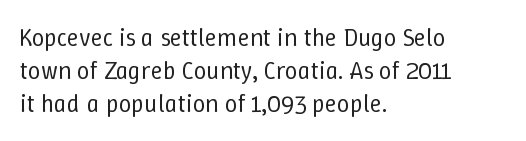
These lines sit exactly where default settings would place them. Decoration check: the copy has no underline. The typeface has the unassuming heft of standard copy or less. Horizontal alignment here is leftward, the default for most running prose.
